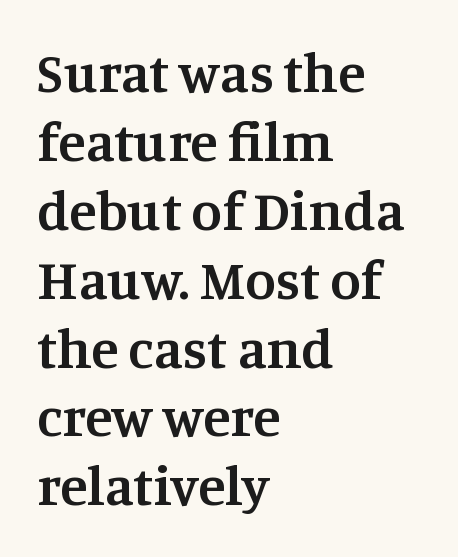
Font category for this specimen: serif. Unlike italic type, these characters show no tilt at all. Every row of glyphs begins at an identical x-position on the left. The letters are semibold — heavier than regular but short of a full bold. Caption: standard tracking, unaltered.
